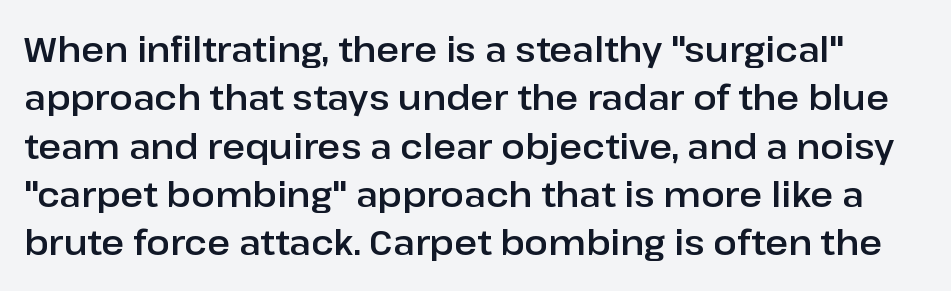
{"serif": "no", "italic": "no", "width": "normal", "stroke_contrast": "low", "x_height": "medium", "monospaced": "no", "underline": "no", "line_spacing": "normal", "line_spacing_ratio": 1.38, "letter_spacing": "normal", "letter_spacing_em": 0.0, "glyph_px": 35}
